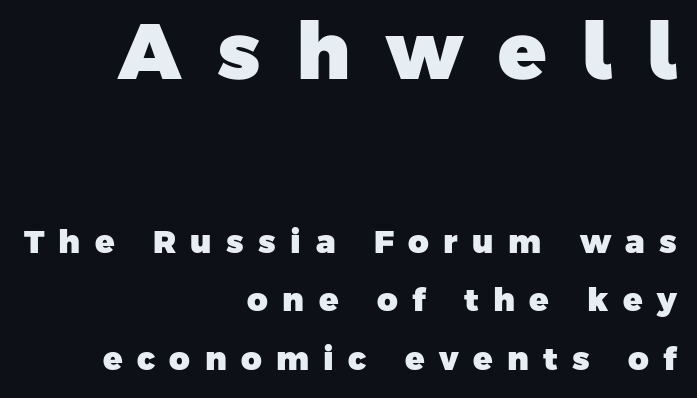
The image shows 79 px heavy sans-serif type; set right-aligned, line spacing 1.84x, unusually wide letter spacing (+0.45 em), not underlined; the first (top) block is 2.47x larger; low stroke contrast and a medium x-height.
